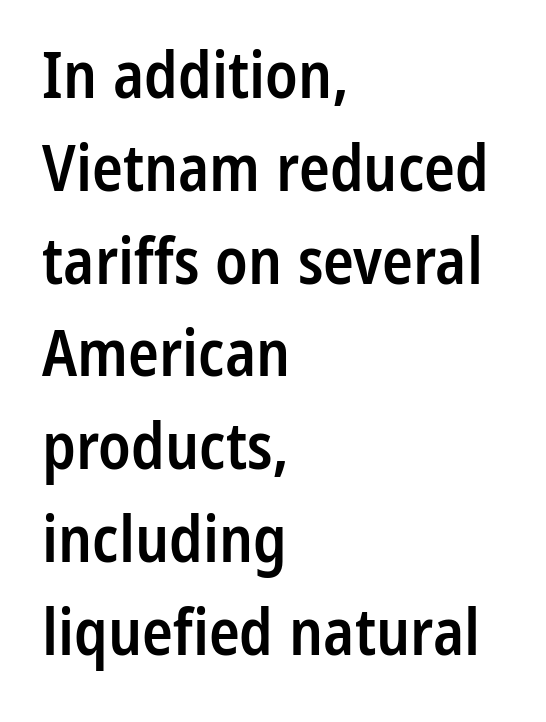
Spacing verdict: proportional, widths tailored to each character. Examine the stroke ends and you'll find no serifs. Bare-footed words on every line. Typeset ragged right — the left edge is the straight one. The font's upright variant was chosen for this text.
